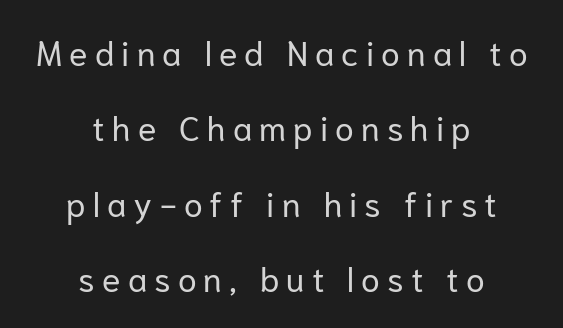
Proportional: the letters do not fall into vertical columns. The designer went with a sans here, leaving each stem footless. In terms of posture, this sample is upright. The gaps between neighbouring characters are conspicuously large. Compared with typical paragraphs, the rows here are farther apart.
